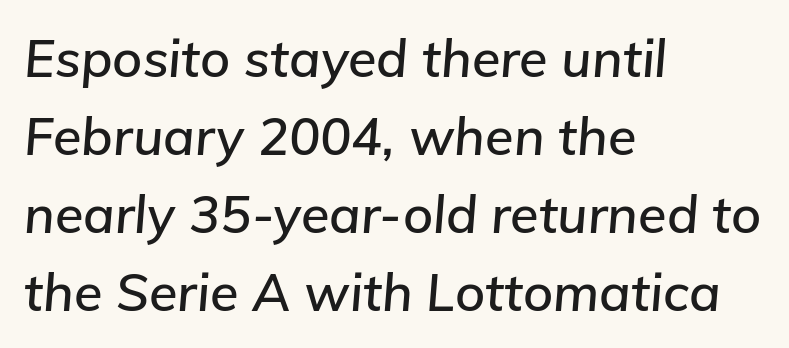
Q: Is the text italic (slanted)? A: Yes, it leans right by about 5 degrees.
Q: Is the text underlined? A: No.
Q: How is the paragraph aligned? A: Left-aligned.
Q: Is the spacing between letters normal or unusually wide? A: Normal.
Q: Is the spacing between lines tight, normal or loose? A: Normal.
Q: Width (condensed, normal, or wide)? A: Normal.
Q: Stroke contrast? A: Low.
Q: x-height? A: Medium.
Q: Monospaced? A: No.
